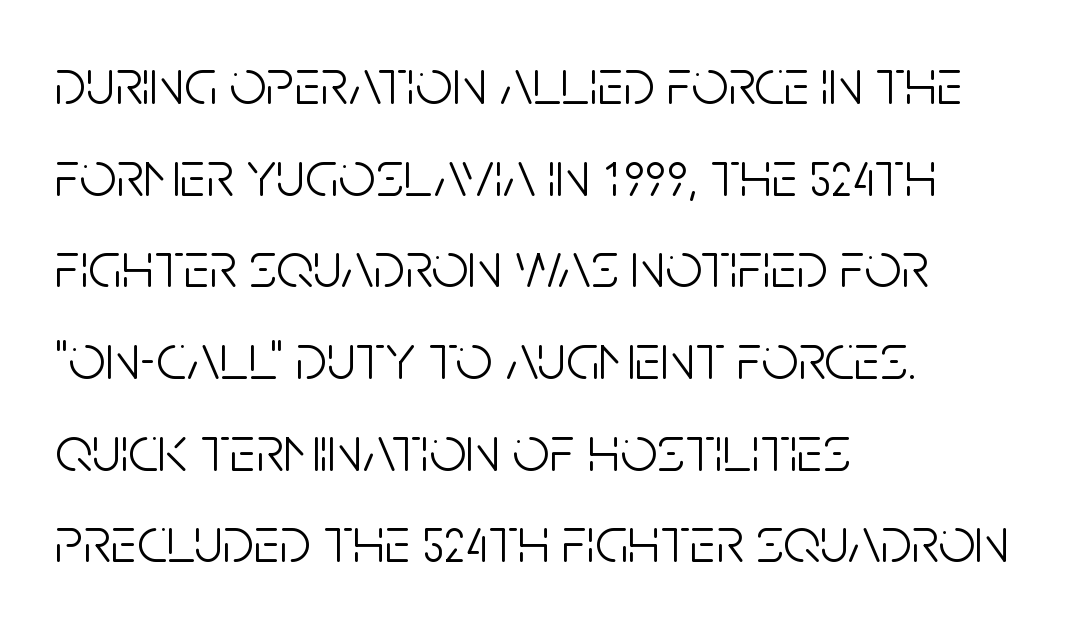
{"serif": "no", "italic": "no", "bold": "no", "weight": "light", "width": "condensed", "stroke_contrast": "low", "x_height": "large", "monospaced": "no", "underline": "no", "align": "left", "line_spacing": "normal", "line_spacing_ratio": 1.41, "letter_spacing": "normal", "letter_spacing_em": 0.0, "glyph_px": 65}
